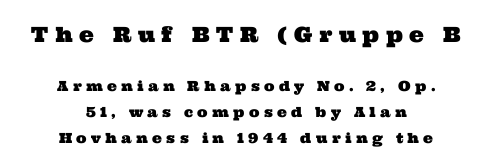
Q: Is the text underlined? A: No.
Q: How is the paragraph aligned? A: Centered.
Q: Is the spacing between letters normal or unusually wide? A: Unusually wide.
Q: Which block of text is set in a larger size, the first (top) or the second (bottom)? A: The first (top) one.
